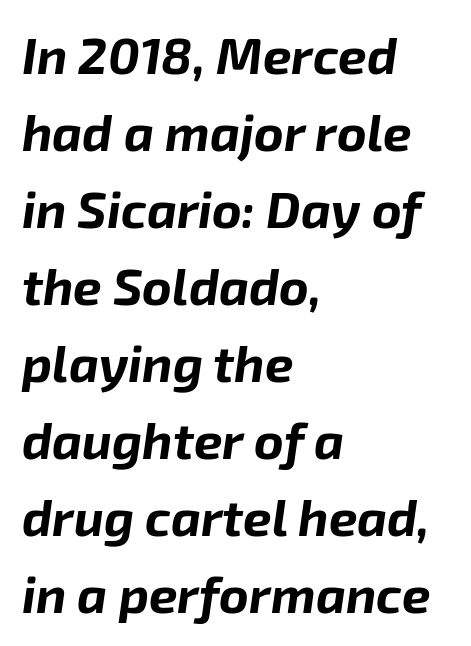
Summary of vertical rhythm: regular, with standard interline spacing. The typography opts for an oblique posture over an upright one. The string is rendered with underlining switched off. Glyph-to-glyph distance matches everyday printed text.
